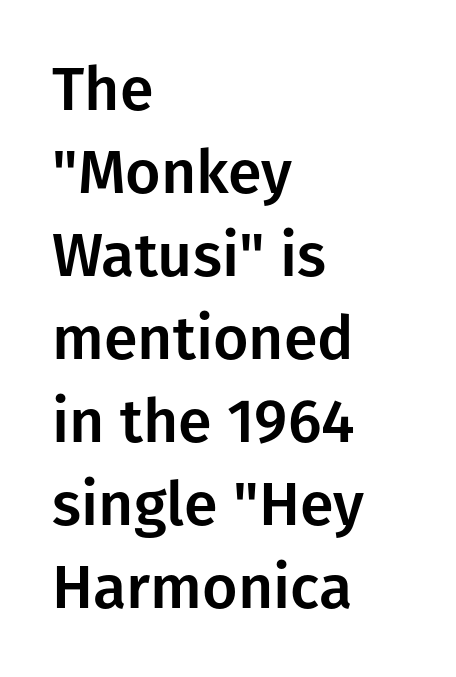
Proportional: the letters do not fall into vertical columns. Ordinary non-slanted type is in use. A classic flush-left, rag-right setting is used for this passage. This sample keeps an unexceptional amount of space between lines. Beneath every word, the page is bare. The designer went with a sans here, leaving each stem footless.
